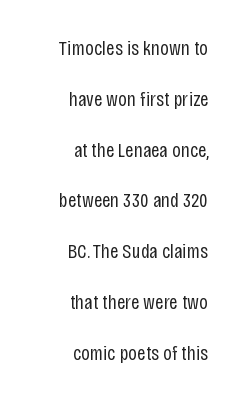
Q: Is the text bold? A: No.
Q: Is the text italic (slanted)? A: No, it is upright.
Q: Is the text underlined? A: No.
Q: How is the paragraph aligned? A: Right-aligned.
Q: Is the spacing between letters normal or unusually wide? A: Normal.
Q: Is the spacing between lines tight, normal or loose? A: Loose.
